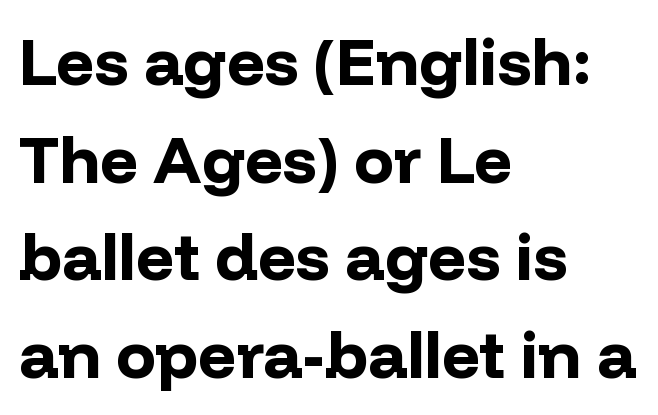
Q: Is the text bold? A: Yes.
Q: Is the text italic (slanted)? A: No, it is upright.
Q: Is the typeface a serif or a sans-serif typeface? A: Sans-serif.
Q: Is the text underlined? A: No.
Q: How is the paragraph aligned? A: Left-aligned.
Q: Is the spacing between letters normal or unusually wide? A: Normal.
Q: Is the spacing between lines tight, normal or loose? A: Normal.
Q: Width (condensed, normal, or wide)? A: Normal.
Q: Stroke contrast? A: Low.
Q: x-height? A: Medium.
Q: Monospaced? A: No.
